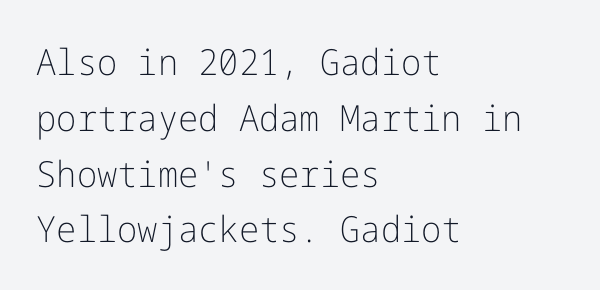
{"serif": "no", "italic": "no", "bold": "no", "weight": "light", "width": "normal", "stroke_contrast": "low", "x_height": "medium", "underline": "no", "align": "left", "line_spacing": "normal", "line_spacing_ratio": 1.55, "letter_spacing": "normal", "letter_spacing_em": 0.0, "glyph_px": 36}
